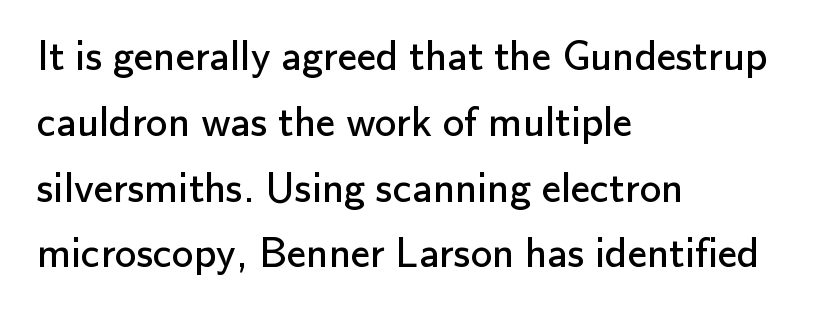
The image shows 43 px regular-weight sans-serif type, upright; set left-aligned, normal line spacing (1.53x), normal letter spacing, not underlined; low stroke contrast and a small x-height.
